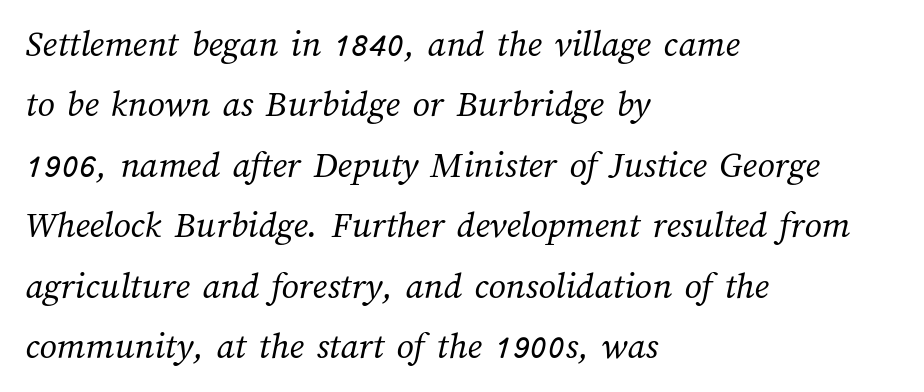
These glyphs show unthickened strokes, regular width or finer. The line texture is even and compact thanks to regular tracking. No word sits above an underline. Honestly, the row spacing looks completely unremarkable. Leftover space on each line is placed entirely after the last word. Is this a fixed-width face? No — the glyphs have proportional, varying widths.
